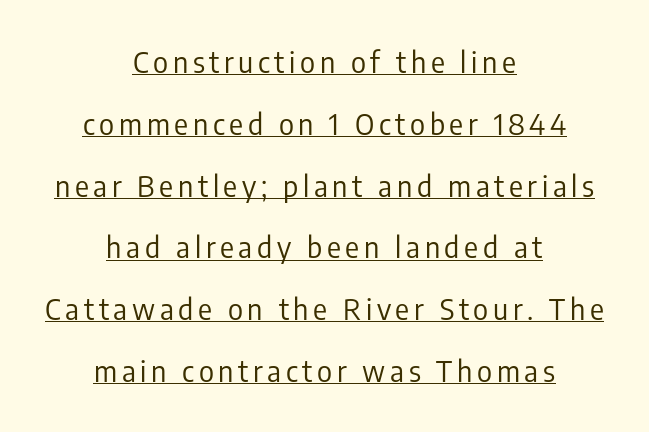
Q: Is the text bold? A: No.
Q: Is the text italic (slanted)? A: No, it is upright.
Q: Is the typeface a serif or a sans-serif typeface? A: Sans-serif.
Q: Is the text underlined? A: Yes.
Q: How is the paragraph aligned? A: Centered.
Q: Is the spacing between lines tight, normal or loose? A: Loose.
Q: Width (condensed, normal, or wide)? A: Condensed.
Q: Stroke contrast? A: Low.
Q: x-height? A: Medium.
Q: Monospaced? A: No.
